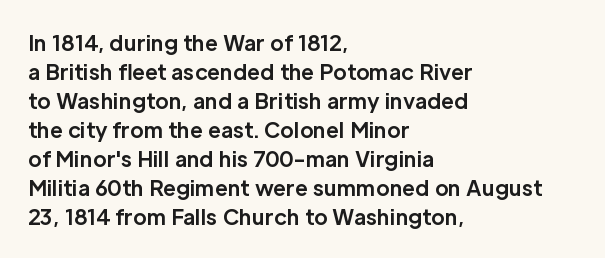
{"italic": "no", "bold": "yes", "underline": "no", "align": "left", "line_spacing": "normal", "line_spacing_ratio": 1.38, "letter_spacing": "normal", "letter_spacing_em": 0.0, "glyph_px": 21}
